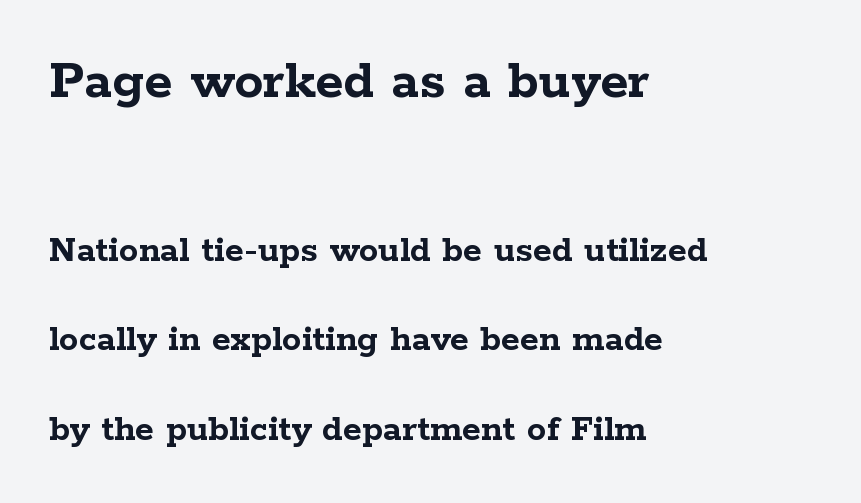
{"serif": "yes", "italic": "no", "bold": "yes", "weight": "semibold", "width": "wide", "stroke_contrast": "low", "x_height": "medium", "monospaced": "no", "underline": "no", "align": "left", "line_spacing": "loose", "line_spacing_ratio": 2.3, "letter_spacing": "normal", "letter_spacing_em": 0.0, "larger_block": "first", "size_ratio": 1.49, "glyph_px": 58}
